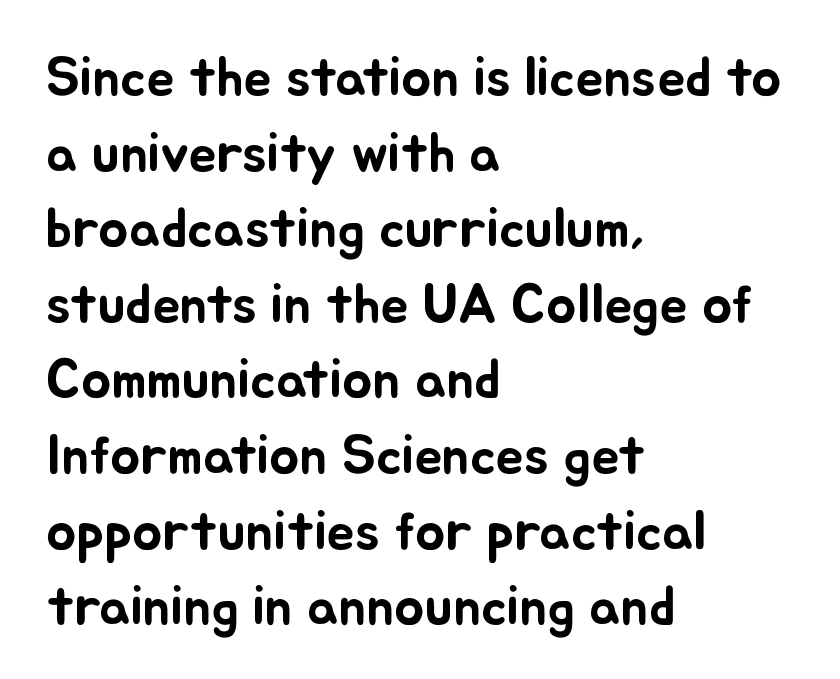
{"italic": "no", "width": "normal", "stroke_contrast": "low", "x_height": "small", "monospaced": "no", "underline": "no", "align": "left", "line_spacing": "normal", "line_spacing_ratio": 1.35, "letter_spacing": "normal", "letter_spacing_em": 0.0, "glyph_px": 56}
